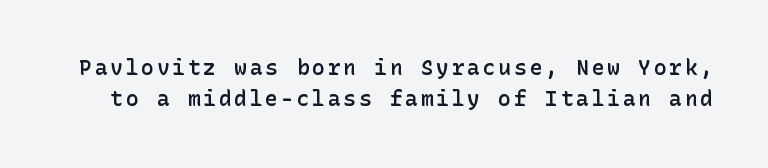
The image shows 21 px text type, upright; set normal line spacing (1.48x), not underlined.
